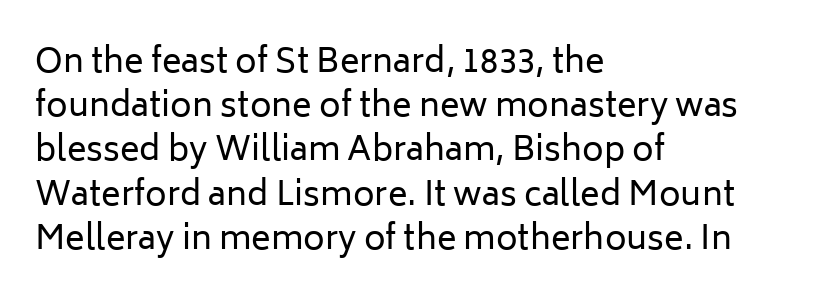
Q: Is the text bold? A: No.
Q: Is the text italic (slanted)? A: No, it is upright.
Q: Is the typeface a serif or a sans-serif typeface? A: Sans-serif.
Q: Is the text underlined? A: No.
Q: How is the paragraph aligned? A: Left-aligned.
Q: Is the spacing between letters normal or unusually wide? A: Normal.
Q: Is the spacing between lines tight, normal or loose? A: Normal.
Q: Width (condensed, normal, or wide)? A: Normal.
Q: Stroke contrast? A: Low.
Q: x-height? A: Medium.
Q: Monospaced? A: No.
